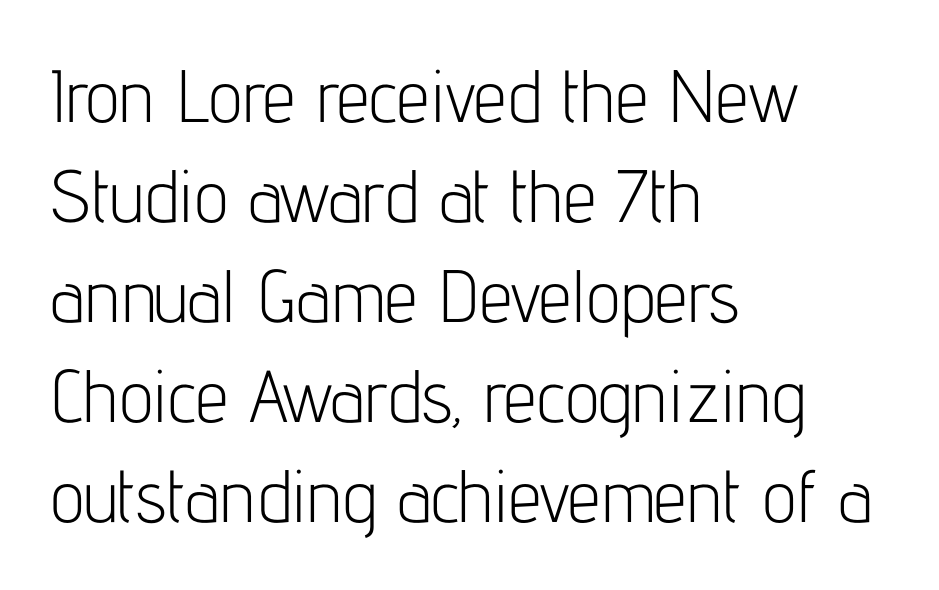
{"serif": "no", "italic": "no", "bold": "no", "weight": "light", "width": "condensed", "stroke_contrast": "low", "x_height": "medium", "monospaced": "no", "underline": "no", "align": "left", "line_spacing": "normal", "line_spacing_ratio": 1.35, "letter_spacing": "normal", "letter_spacing_em": 0.0, "glyph_px": 74}
